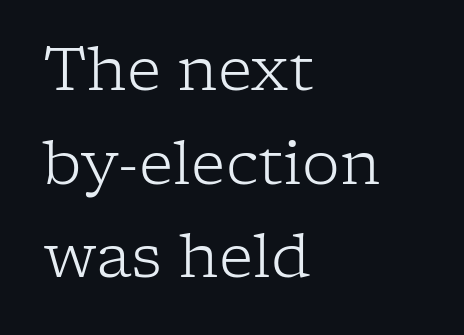
{"serif": "yes", "italic": "no", "bold": "no", "weight": "light", "width": "normal", "stroke_contrast": "low", "x_height": "medium", "monospaced": "no", "underline": "no", "align": "left", "line_spacing": "normal", "line_spacing_ratio": 1.56, "letter_spacing": "normal", "letter_spacing_em": 0.0, "glyph_px": 60}
